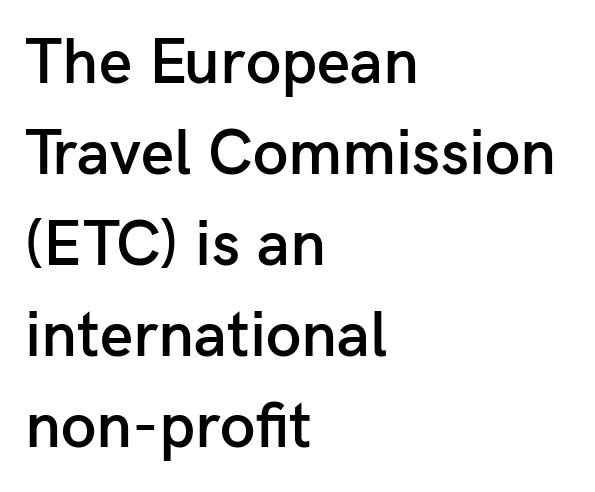
Q: Is the text bold? A: Semi-bold.
Q: Is the text italic (slanted)? A: No, it is upright.
Q: Is the typeface a serif or a sans-serif typeface? A: Sans-serif.
Q: Is the text underlined? A: No.
Q: How is the paragraph aligned? A: Left-aligned.
Q: Is the spacing between letters normal or unusually wide? A: Normal.
Q: Is the spacing between lines tight, normal or loose? A: Normal.
Q: Width (condensed, normal, or wide)? A: Normal.
Q: Stroke contrast? A: Low.
Q: x-height? A: Medium.
Q: Monospaced? A: No.
